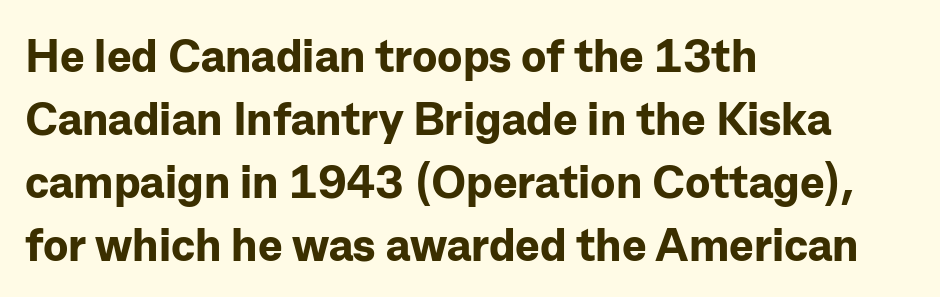
The foot of each line stays bare and open. Compared with a centered layout, this one pins lines to the left instead. Proportional: the letters do not fall into vertical columns. Type style note: lacks serifs. No extra tracking has been applied to these lines. Leading matches the norm, producing a regular column.
